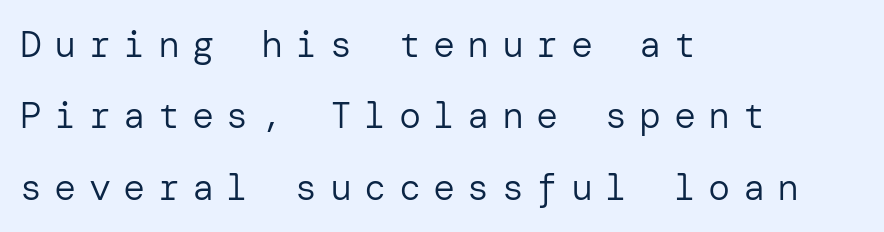
Q: Is the text bold? A: No.
Q: Is the text italic (slanted)? A: No, it is upright.
Q: Is the typeface a serif or a sans-serif typeface? A: Sans-serif.
Q: Is the text underlined? A: No.
Q: How is the paragraph aligned? A: Left-aligned.
Q: Is the spacing between letters normal or unusually wide? A: Unusually wide.
Q: Is the spacing between lines tight, normal or loose? A: Loose.
Q: Width (condensed, normal, or wide)? A: Normal.
Q: Stroke contrast? A: Low.
Q: x-height? A: Medium.
